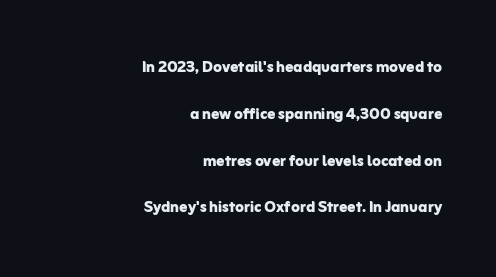
Q: Is the text bold? A: Yes.
Q: Is the text italic (slanted)? A: No, it is upright.
Q: Is the text underlined? A: No.
Q: How is the paragraph aligned? A: Right-aligned.
Q: Is the spacing between letters normal or unusually wide? A: Normal.
Q: Is the spacing between lines tight, normal or loose? A: Loose.
